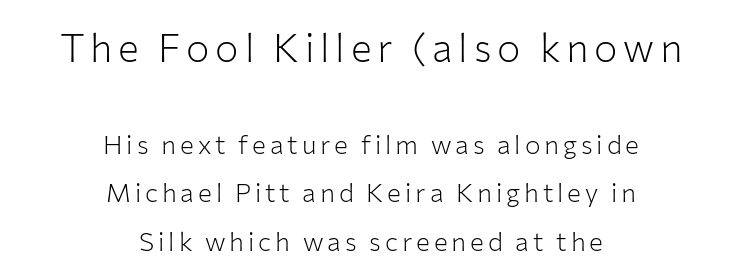
Does the copy run flush right? No — it is centered line by line. In terms of posture, this sample is upright. Visually, the top section dominates because its glyphs are scaled up. Is the stroke heavy? The answer is a plain regular-or-lighter. Serif or sans? Sans — the stroke terminals are bare. Underline: absent.
